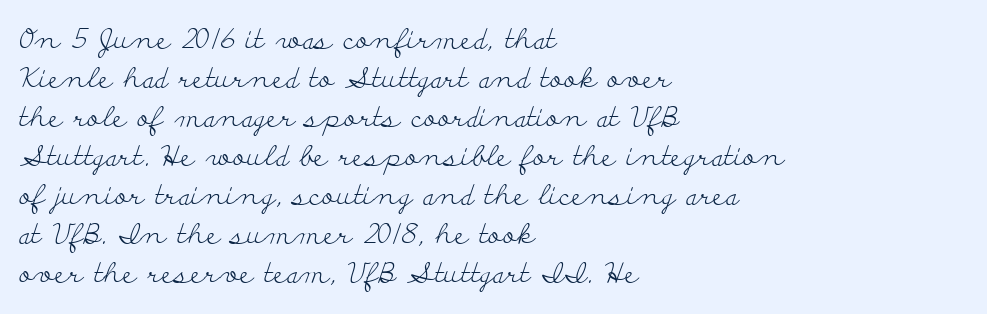
The image shows 28 px light, wide serif type; set left-aligned, normal line spacing (1.39x), normal letter spacing, not underlined; low stroke contrast and a small x-height.
